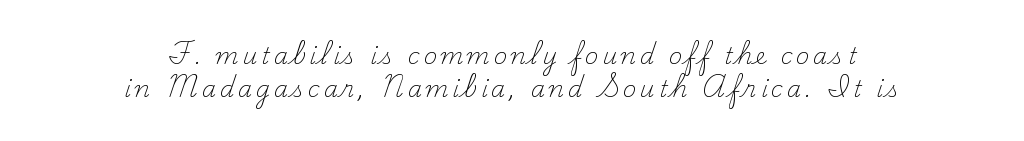
Both edges are ragged and mirror each other, which tells us the setting is centered. Check under the words: just untouched page. No letter is thick-stroked: the sample isn't bold. A typesetter would call this leading conventional body-copy spacing.
